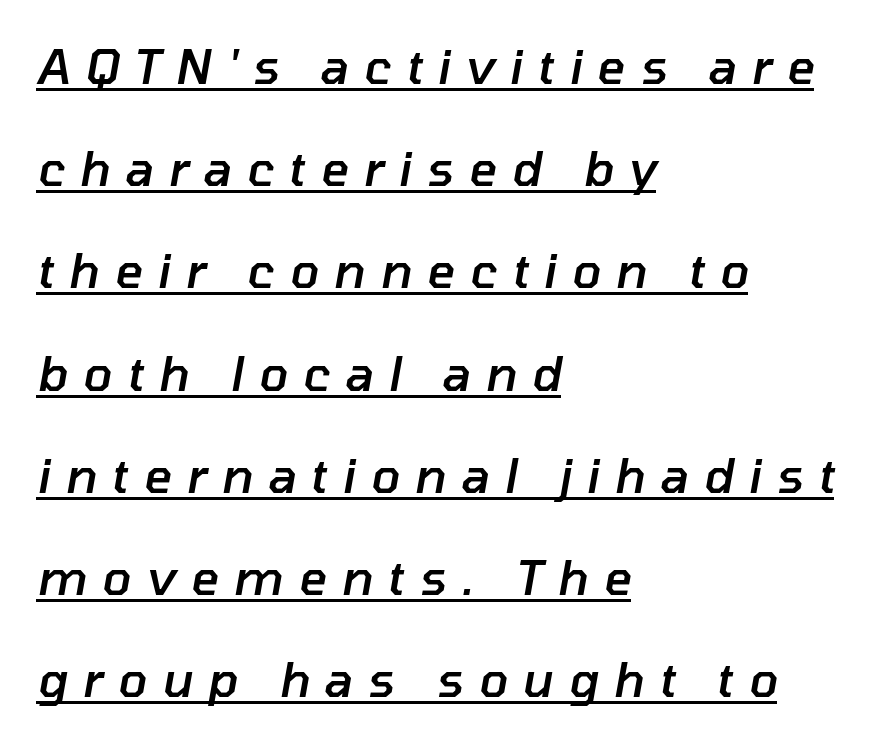
Q: Is the text bold? A: Semi-bold.
Q: Is the text italic (slanted)? A: Yes, it leans right by about 10 degrees.
Q: Is the text underlined? A: Yes.
Q: How is the paragraph aligned? A: Left-aligned.
Q: Is the spacing between letters normal or unusually wide? A: Unusually wide.
Q: Is the spacing between lines tight, normal or loose? A: Loose.
Q: Width (condensed, normal, or wide)? A: Normal.
Q: Stroke contrast? A: Low.
Q: x-height? A: Medium.
Q: Monospaced? A: No.
